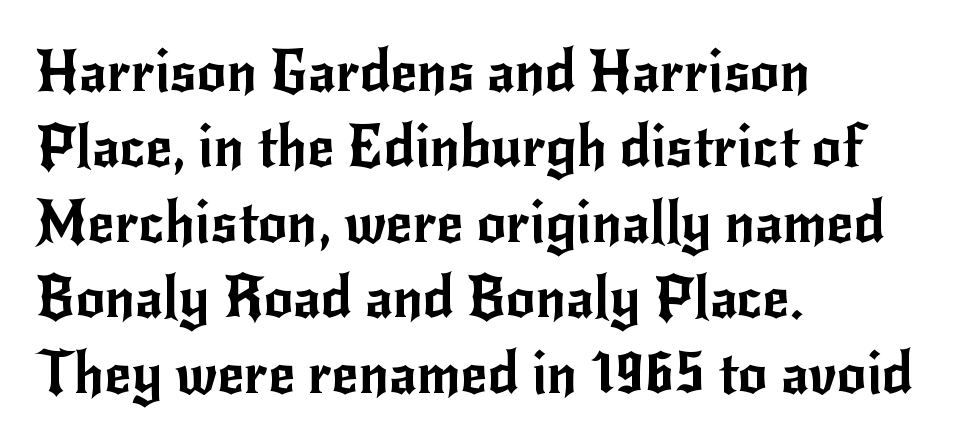
{"serif": "no", "italic": "no", "width": "normal", "stroke_contrast": "low", "x_height": "small", "monospaced": "no", "underline": "no", "align": "left", "line_spacing": "normal", "line_spacing_ratio": 1.3, "letter_spacing": "normal", "letter_spacing_em": 0.0, "glyph_px": 58}
